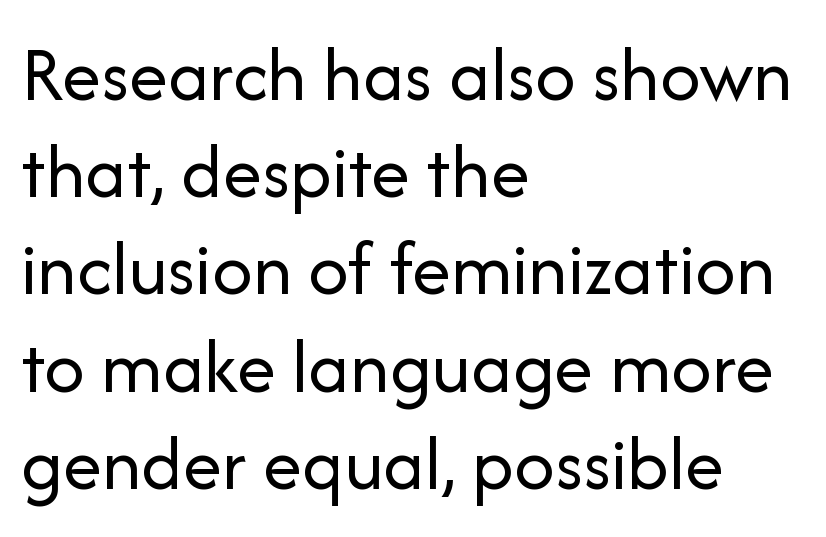
{"serif": "no", "italic": "no", "bold": "no", "weight": "regular", "width": "normal", "stroke_contrast": "low", "x_height": "medium", "monospaced": "no", "underline": "no", "align": "left", "line_spacing_ratio": 1.23, "letter_spacing": "normal", "letter_spacing_em": 0.0, "glyph_px": 79}
